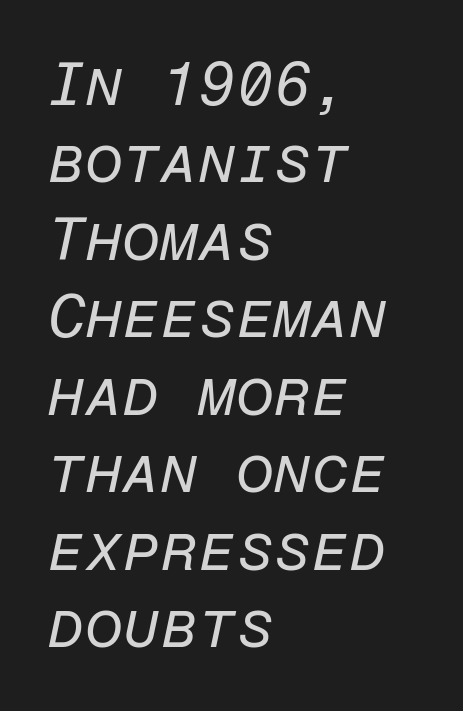
Is this a fixed-width face? Yes — each glyph sits in an identical cell. Honestly, the letter spacing is just normal — you wouldn't notice it. The letters are slanted; this is an italic face. Casual observation: everything's shoved over to the left. The letterforms sit at book weight or below.
